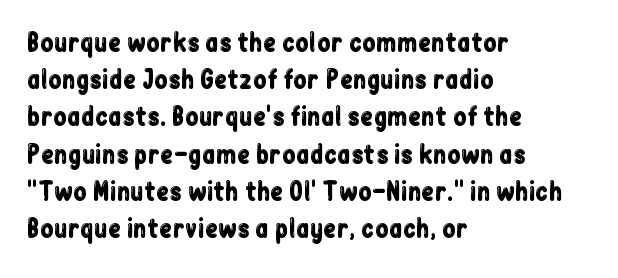
The image shows 24 px text type, upright; set left-aligned, normal line spacing (1.55x), normal letter spacing, not underlined.
